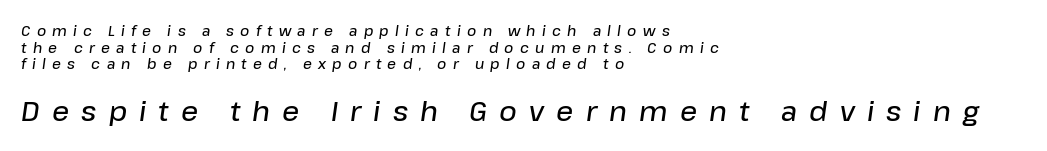
Semibold letterforms, between regular and bold. Would a proofreader flag this as italicized? Yes. Alignment: flush left. Spacing between characters has been opened up far beyond the box default. This rendering features lettering with no underline.
